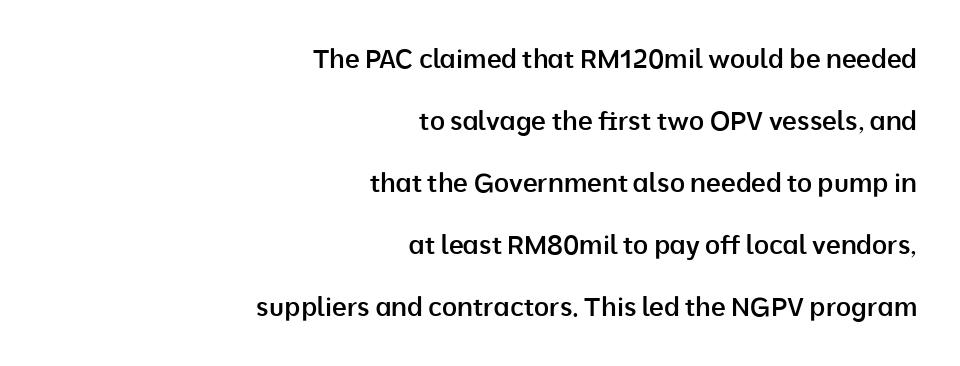
The image shows 26 px text type, upright; set right-aligned, loose line spacing (2.38x), normal letter spacing, not underlined.
